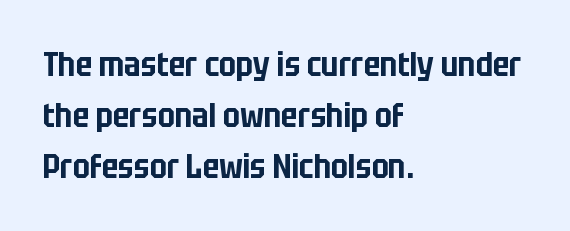
This is sans-serif lettering, the kind often seen on screens and signage. The rendering uses natural spacing where letterforms have individual widths. Notice how the passage keeps a crisp vertical edge on the left only. Glance below the letters and you will spot only blank space. The line texture is even and compact thanks to regular tracking. This sample keeps an unexceptional amount of space between lines.
